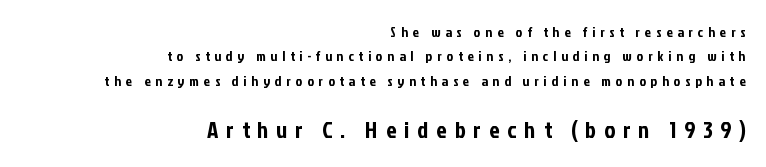
{"italic": "no", "underline": "no", "align": "right", "line_spacing_ratio": 1.75, "letter_spacing": "wide", "letter_spacing_em": 0.35, "larger_block": "second", "size_ratio": 1.64, "glyph_px": 23}
